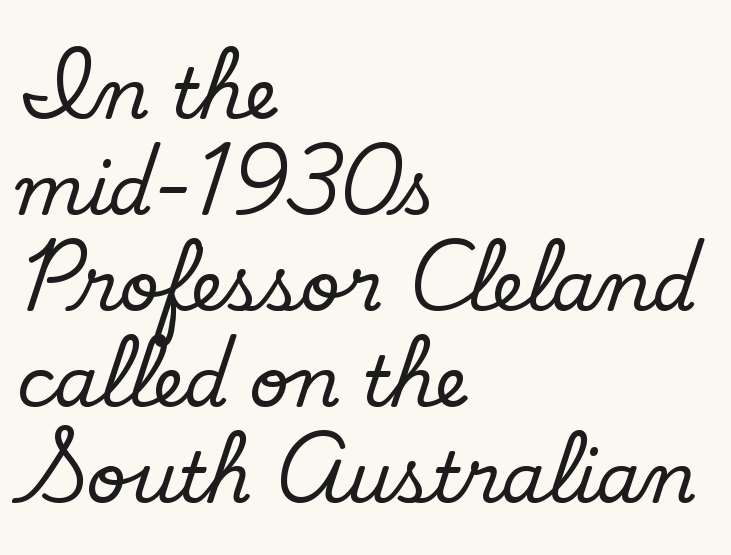
{"serif": "no", "bold": "no", "weight": "regular", "width": "normal", "stroke_contrast": "low", "x_height": "small", "monospaced": "no", "underline": "no", "align": "left", "line_spacing": "normal", "line_spacing_ratio": 1.37, "letter_spacing": "normal", "letter_spacing_em": 0.0, "glyph_px": 70}
